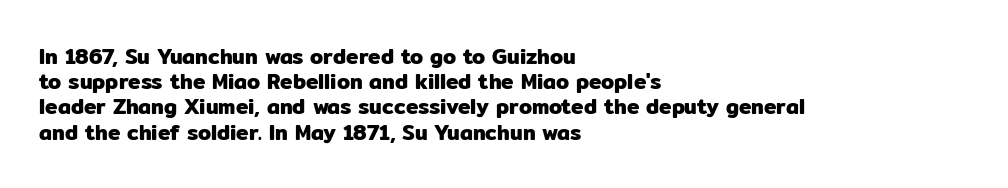
Posture: straight, roman, zero tilt. A clean baseline with only descenders dipping below it. Does the copy run flush right? No — it runs flush left. Tracking value appears to be zero — textbook default spacing.
